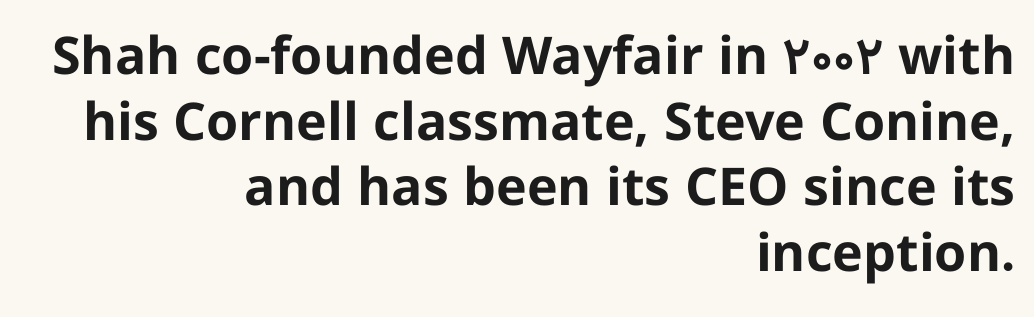
Q: Is the text bold? A: Yes.
Q: Is the text italic (slanted)? A: No, it is upright.
Q: Is the typeface a serif or a sans-serif typeface? A: Sans-serif.
Q: Is the text underlined? A: No.
Q: How is the paragraph aligned? A: Right-aligned.
Q: Is the spacing between letters normal or unusually wide? A: Normal.
Q: Is the spacing between lines tight, normal or loose? A: Normal.
Q: Width (condensed, normal, or wide)? A: Normal.
Q: Stroke contrast? A: Low.
Q: x-height? A: Medium.
Q: Monospaced? A: No.
